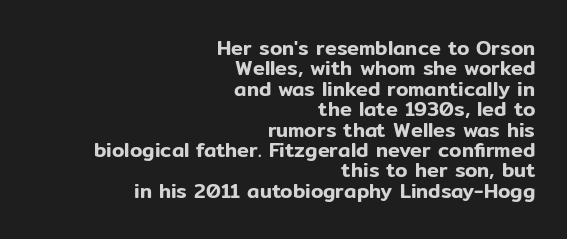
The image shows 20 px text type, upright; set right-aligned, tight line spacing (1.02x), normal letter spacing, not underlined.
